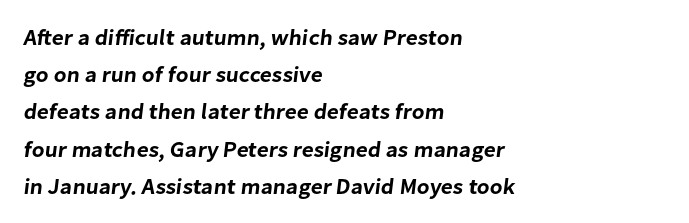
The setting favours the left margin, as ordinary paragraphs usually do. The passage shown stacks its lines at a standard gap. Spacing between characters is what you'd get straight out of the box. Letters rest on an invisible, unmarked baseline.
